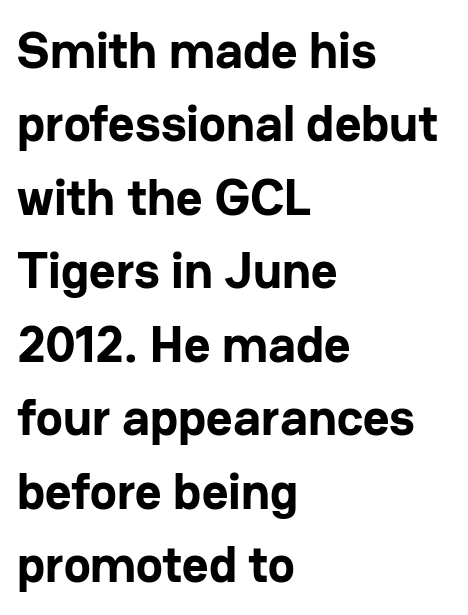
The image shows 51 px bold sans-serif type, upright; set left-aligned, normal line spacing (1.44x), normal letter spacing, not underlined; low stroke contrast and a medium x-height.
